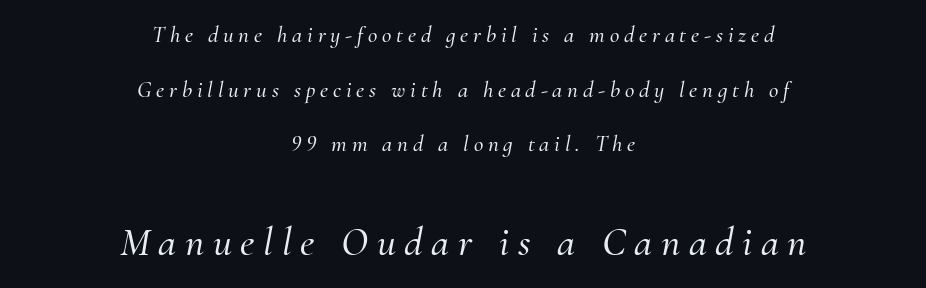
The image shows 41 px serif type, italic (leaning right); set centered, loose line spacing (2.38x), unusually wide letter spacing (+0.21 em), not underlined; the second (bottom) block is 1.78x larger; medium stroke contrast and a small x-height.
